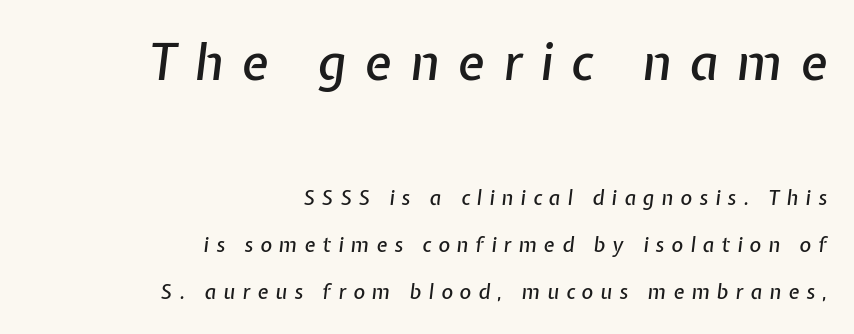
How would I describe the line gaps? Wide and relaxed. The emphasis by scale lands on block number one, above. If you drew a line through each stem, it would be angled. Here the designer chose a conventional face with non-uniform glyph widths. The string is rendered with underlining switched off. The letterforms stand isolated, each surrounded by extra space.
